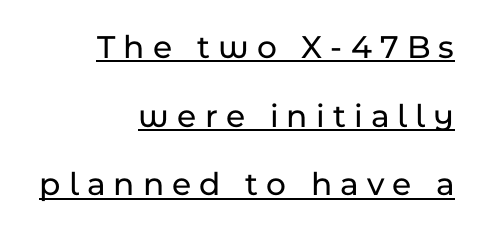
Summary of vertical rhythm: relaxed, with wide interline spacing. A flush-right, rag-left setting is used for this passage. A typesetter would mark this as roman, not italic. Nope, no serifs anywhere on these letters. There is plenty of visible air inserted between adjacent glyphs. Emphasis is given by a line drawn under the lettering.
